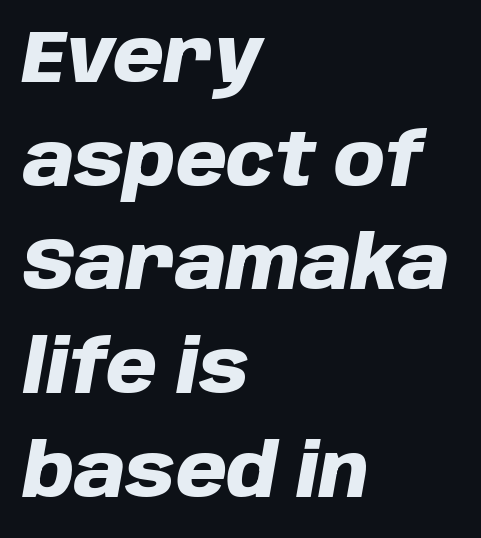
The face used here is rendered with its standard letterfit. This block has exactly the height ordinary leading produces. Is the type slanted? Yes — the strokes lean at a clear angle. Bold? Absolutely — the strokes are thick and heavy.
